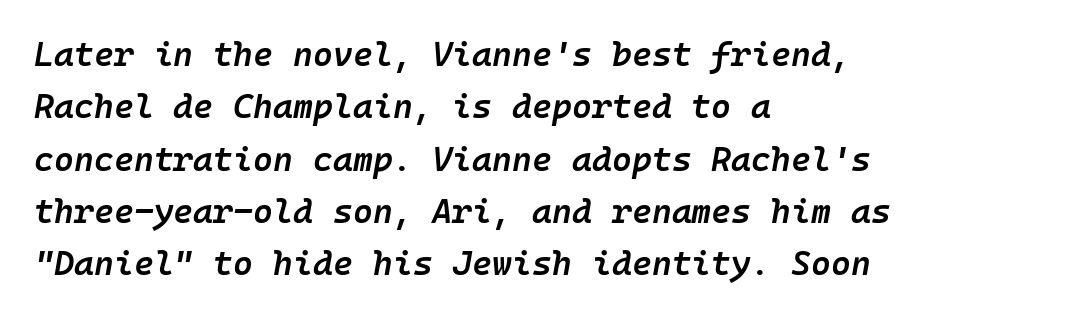
Q: Is the text bold? A: Semi-bold.
Q: Is the text italic (slanted)? A: Yes, it leans right by about 10 degrees.
Q: Is the text underlined? A: No.
Q: How is the paragraph aligned? A: Left-aligned.
Q: Is the spacing between letters normal or unusually wide? A: Normal.
Q: Is the spacing between lines tight, normal or loose? A: Normal.
Q: Width (condensed, normal, or wide)? A: Normal.
Q: Stroke contrast? A: Low.
Q: x-height? A: Medium.
